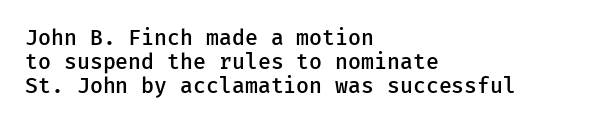
Q: Is the text bold? A: Semi-bold.
Q: Is the text italic (slanted)? A: No, it is upright.
Q: Is the text underlined? A: No.
Q: How is the paragraph aligned? A: Left-aligned.
Q: Is the spacing between letters normal or unusually wide? A: Normal.
Q: Is the spacing between lines tight, normal or loose? A: Tight.
